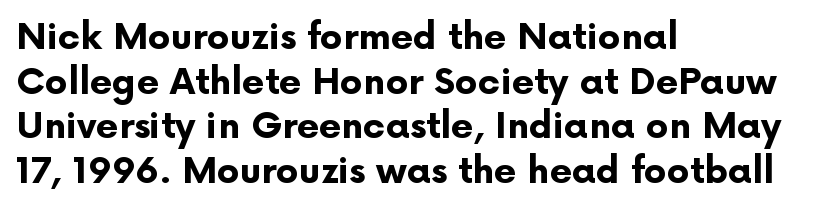
The image shows 36 px bold sans-serif type, upright; set left-aligned, line spacing 1.24x, normal letter spacing, not underlined; low stroke contrast and a medium x-height.
